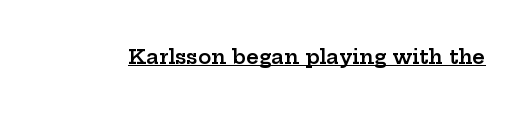
Q: Is the text bold? A: Semi-bold.
Q: Is the text italic (slanted)? A: No, it is upright.
Q: Is the text underlined? A: Yes.
Q: Is the spacing between letters normal or unusually wide? A: Normal.
